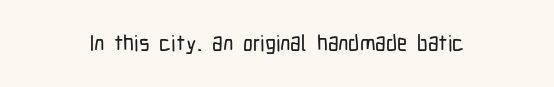
Q: Is the text italic (slanted)? A: No, it is upright.
Q: Is the text underlined? A: No.
Q: Is the spacing between letters normal or unusually wide? A: Normal.
